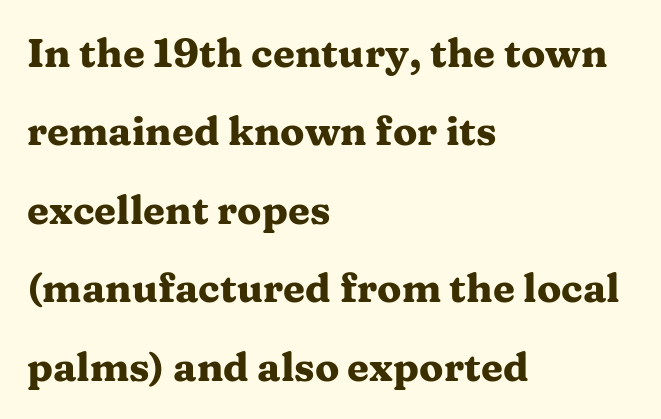
The image shows 40 px heavy, wide serif type, upright; set left-aligned, loose line spacing (1.96x), normal letter spacing, not underlined; medium stroke contrast and a medium x-height.
